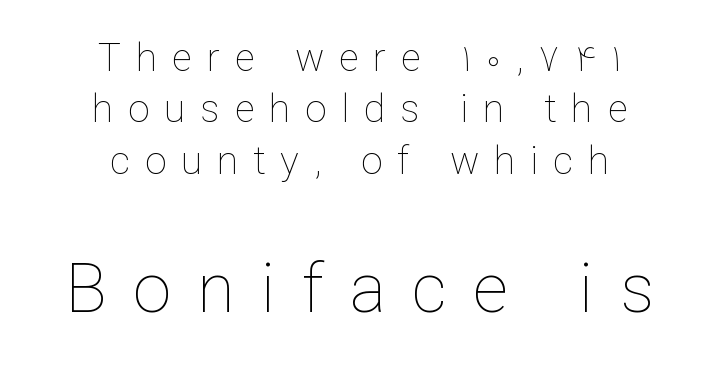
The image shows 69 px thin type, upright; set centered, normal line spacing (1.32x), unusually wide letter spacing (+0.38 em), not underlined; the second (bottom) block is 1.77x larger; low stroke contrast and a medium x-height.
